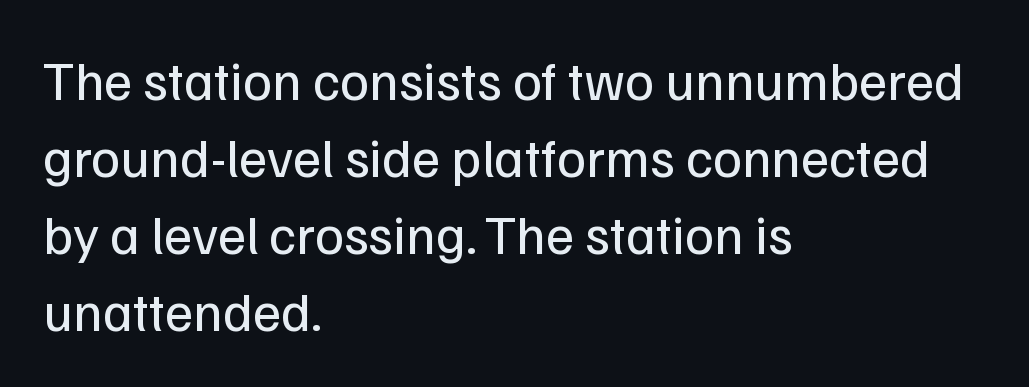
Has an underline been added? It has not. Do the characters align in a grid? No, the font is proportional. The font sits on the lighter half of the weight spectrum, regular included. Line starts are locked; line ends wander. The glyphs in this specimen are sans serif. Students, observe: this is what conventionally led text looks like.
